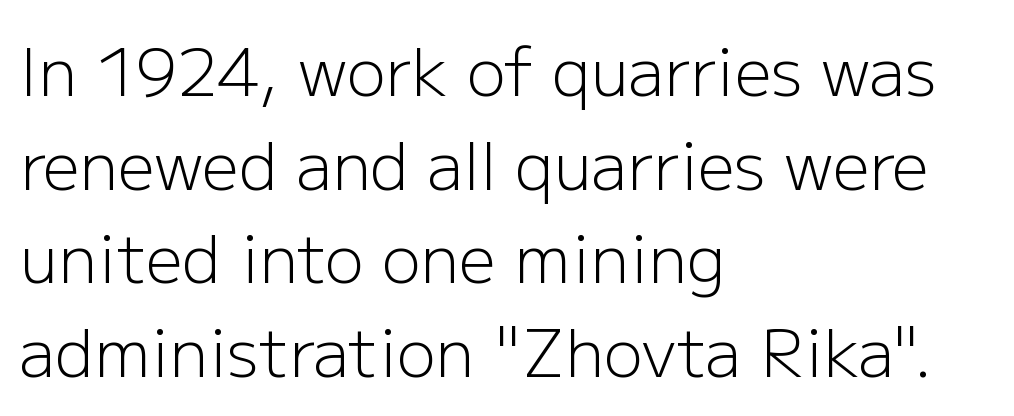
Q: Is the text bold? A: No.
Q: Is the text italic (slanted)? A: No, it is upright.
Q: Is the typeface a serif or a sans-serif typeface? A: Sans-serif.
Q: Is the text underlined? A: No.
Q: How is the paragraph aligned? A: Left-aligned.
Q: Is the spacing between letters normal or unusually wide? A: Normal.
Q: Is the spacing between lines tight, normal or loose? A: Normal.
Q: Width (condensed, normal, or wide)? A: Normal.
Q: Stroke contrast? A: Low.
Q: x-height? A: Medium.
Q: Monospaced? A: No.
